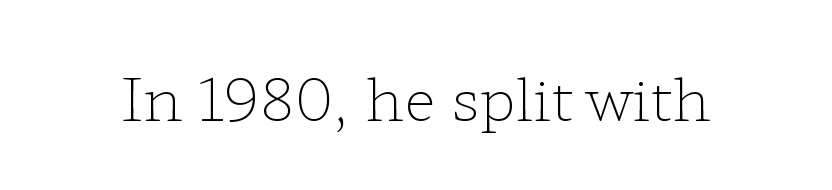
{"serif": "yes", "italic": "no", "bold": "no", "weight": "light", "width": "wide", "stroke_contrast": "low", "x_height": "medium", "monospaced": "no", "underline": "no", "letter_spacing": "normal", "letter_spacing_em": 0.0, "glyph_px": 59}
